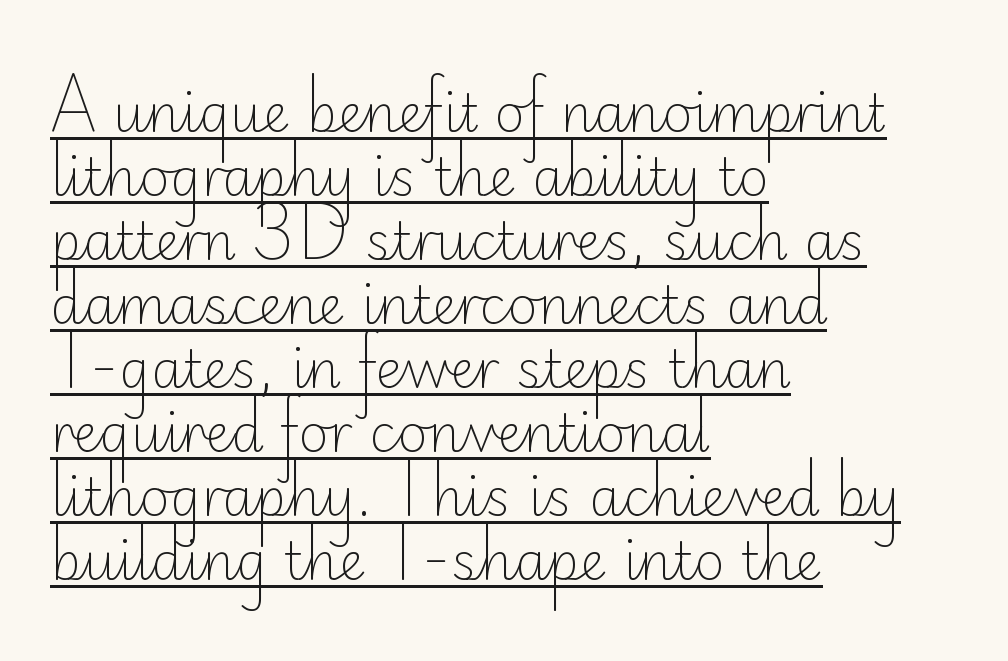
{"serif": "no", "italic": "no", "bold": "no", "weight": "light", "width": "normal", "stroke_contrast": "low", "x_height": "small", "monospaced": "no", "underline": "yes", "align": "left", "line_spacing_ratio": 1.23, "letter_spacing": "normal", "letter_spacing_em": 0.0, "glyph_px": 52}
